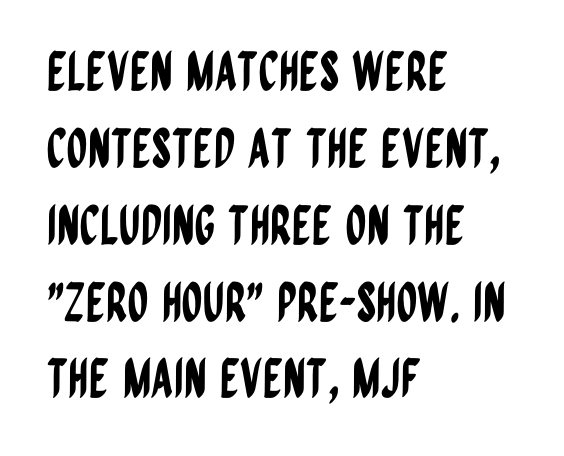
Q: Is the text italic (slanted)? A: No, it is upright.
Q: Is the typeface a serif or a sans-serif typeface? A: Sans-serif.
Q: Is the text underlined? A: No.
Q: How is the paragraph aligned? A: Left-aligned.
Q: Is the spacing between letters normal or unusually wide? A: Normal.
Q: Is the spacing between lines tight, normal or loose? A: Normal.
Q: Width (condensed, normal, or wide)? A: Condensed.
Q: Stroke contrast? A: Low.
Q: x-height? A: Large.
Q: Monospaced? A: No.
